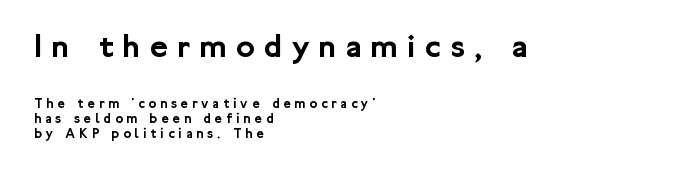
Q: Is the text italic (slanted)? A: No, it is upright.
Q: Is the typeface a serif or a sans-serif typeface? A: Sans-serif.
Q: Is the text underlined? A: No.
Q: How is the paragraph aligned? A: Left-aligned.
Q: Is the spacing between letters normal or unusually wide? A: Unusually wide.
Q: Is the spacing between lines tight, normal or loose? A: Tight.
Q: Which block of text is set in a larger size, the first (top) or the second (bottom)? A: The first (top) one.
Q: Width (condensed, normal, or wide)? A: Normal.
Q: Stroke contrast? A: Low.
Q: x-height? A: Medium.
Q: Monospaced? A: No.
